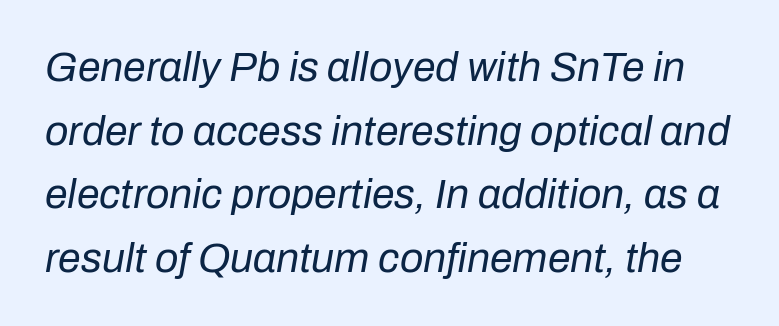
Emphasis-style slanted type is in use. Unmarked baselines from the first word to the last. Successive baselines arrive at the customary interval. Note the varied advance widths — an 'i' is clearly narrower than an 'm'. Caption: standard tracking, unaltered.
